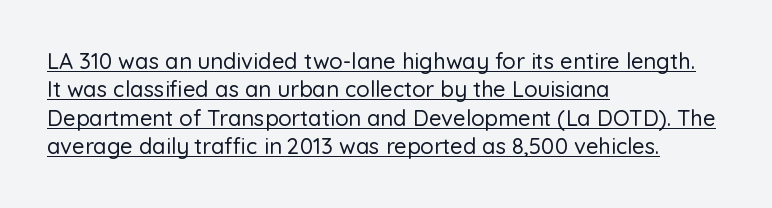
This sample uses plain, unmodified letter spacing. Posture: vertical. Visually the block forms a straight wall on the left and a jagged coastline on the right. The passage shown is underscored from start to finish. A typesetter would call this leading conventional body-copy spacing.
